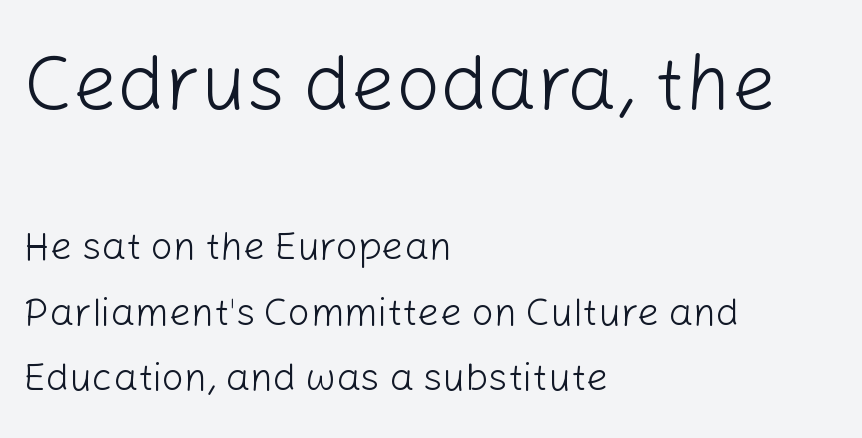
Q: Is the text bold? A: No.
Q: Is the text italic (slanted)? A: No, it is upright.
Q: Is the typeface a serif or a sans-serif typeface? A: Sans-serif.
Q: Is the text underlined? A: No.
Q: How is the paragraph aligned? A: Left-aligned.
Q: Is the spacing between letters normal or unusually wide? A: Normal.
Q: Is the spacing between lines tight, normal or loose? A: Normal.
Q: Which block of text is set in a larger size, the first (top) or the second (bottom)? A: The first (top) one.
Q: Width (condensed, normal, or wide)? A: Normal.
Q: Stroke contrast? A: Low.
Q: x-height? A: Medium.
Q: Monospaced? A: No.
